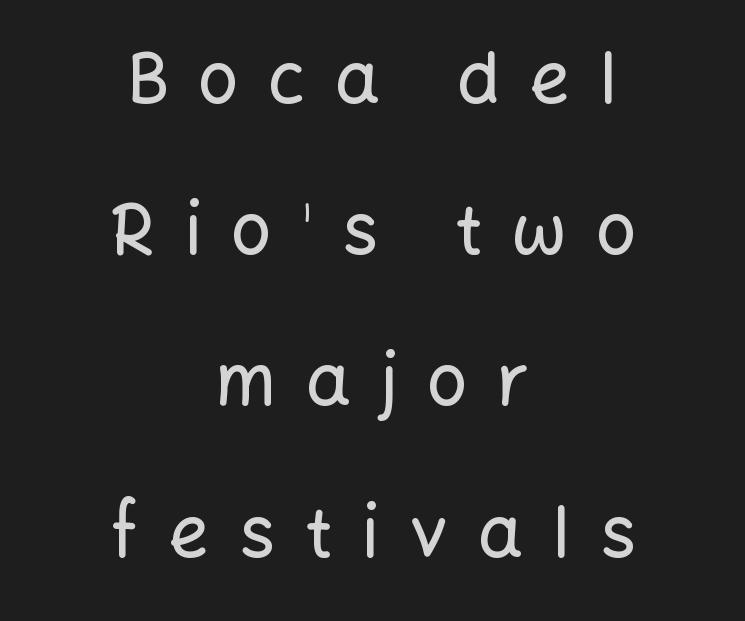
{"serif": "no", "italic": "no", "width": "normal", "stroke_contrast": "low", "x_height": "medium", "monospaced": "no", "underline": "no", "align": "center", "line_spacing": "loose", "line_spacing_ratio": 2.13, "letter_spacing": "wide", "letter_spacing_em": 0.42, "glyph_px": 71}
